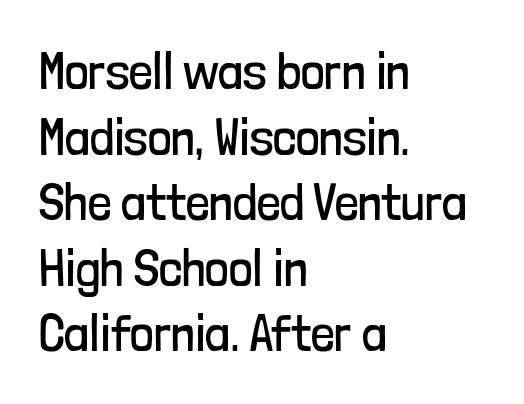
The image shows 52 px regular-weight, condensed sans-serif type, upright; set left-aligned, normal line spacing (1.26x), normal letter spacing, not underlined; low stroke contrast and a medium x-height.
